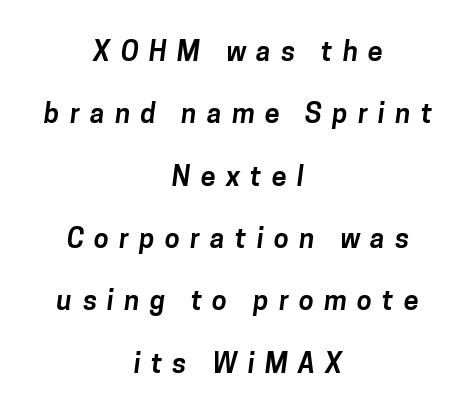
{"bold": "yes", "underline": "no", "align": "center", "line_spacing": "loose", "line_spacing_ratio": 2.31, "letter_spacing": "wide", "letter_spacing_em": 0.38, "glyph_px": 27}
